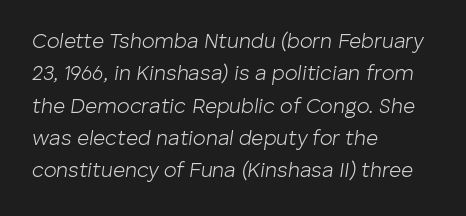
Q: Is the text bold? A: No.
Q: Is the text italic (slanted)? A: Yes, it leans right by about 8 degrees.
Q: Is the text underlined? A: No.
Q: How is the paragraph aligned? A: Left-aligned.
Q: Is the spacing between letters normal or unusually wide? A: Normal.
Q: Is the spacing between lines tight, normal or loose? A: Normal.
